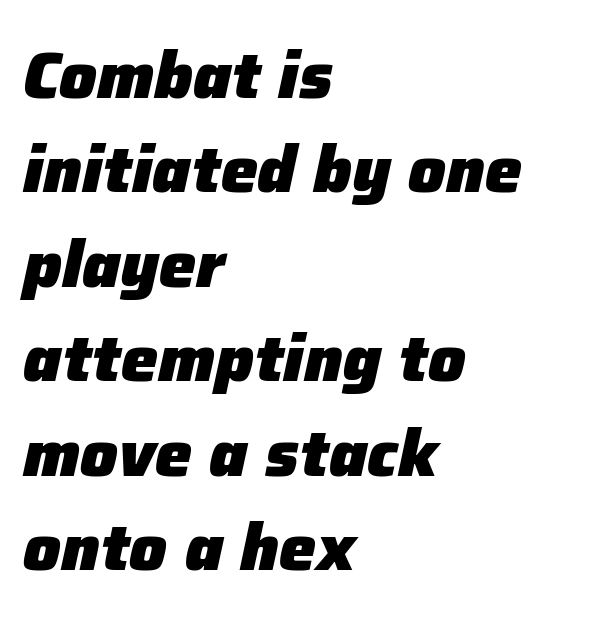
Layout note: lines flush left. The zone under the glyphs is completely vacant. This sample has the flowing, uneven cadence of proportional lettering. A dark, heavy texture on the line: the type is bold.
